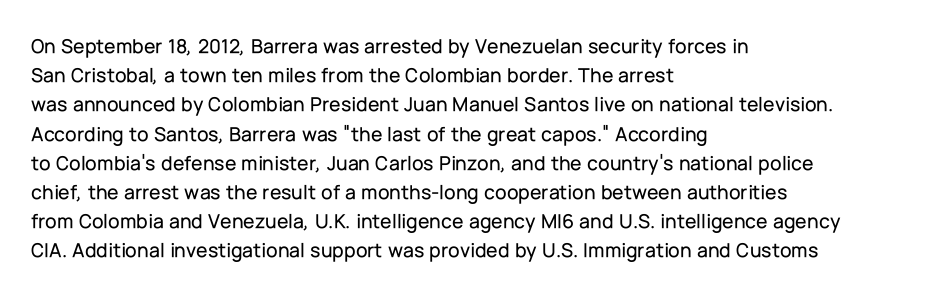
Q: Is the text italic (slanted)? A: No, it is upright.
Q: Is the text underlined? A: No.
Q: How is the paragraph aligned? A: Left-aligned.
Q: Is the spacing between letters normal or unusually wide? A: Normal.
Q: Is the spacing between lines tight, normal or loose? A: Normal.
